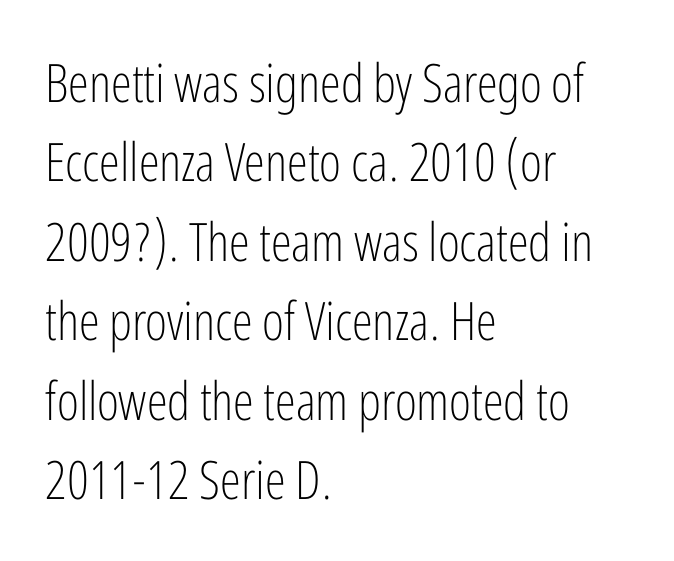
Q: Is the text bold? A: No.
Q: Is the text italic (slanted)? A: No, it is upright.
Q: Is the typeface a serif or a sans-serif typeface? A: Sans-serif.
Q: Is the text underlined? A: No.
Q: How is the paragraph aligned? A: Left-aligned.
Q: Is the spacing between letters normal or unusually wide? A: Normal.
Q: Is the spacing between lines tight, normal or loose? A: Normal.
Q: Width (condensed, normal, or wide)? A: Condensed.
Q: Stroke contrast? A: Low.
Q: x-height? A: Medium.
Q: Monospaced? A: No.
